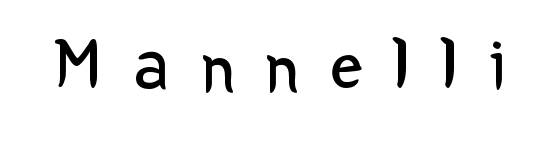
The image shows 73 px regular-weight sans-serif type, upright; set unusually wide letter spacing (+0.42 em), not underlined; low stroke contrast and a medium x-height.
